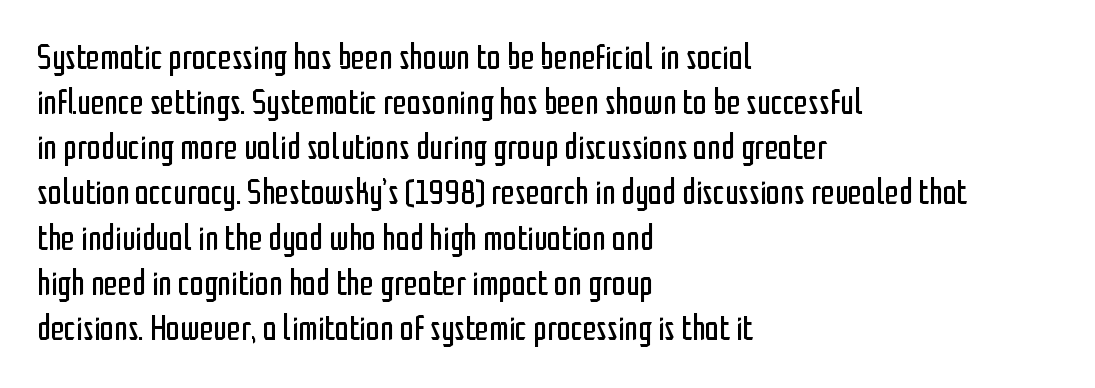
Q: Is the text bold? A: No.
Q: Is the text italic (slanted)? A: No, it is upright.
Q: Is the typeface a serif or a sans-serif typeface? A: Sans-serif.
Q: Is the text underlined? A: No.
Q: How is the paragraph aligned? A: Left-aligned.
Q: Is the spacing between letters normal or unusually wide? A: Normal.
Q: Is the spacing between lines tight, normal or loose? A: Normal.
Q: Width (condensed, normal, or wide)? A: Condensed.
Q: Stroke contrast? A: Low.
Q: x-height? A: Medium.
Q: Monospaced? A: No.
